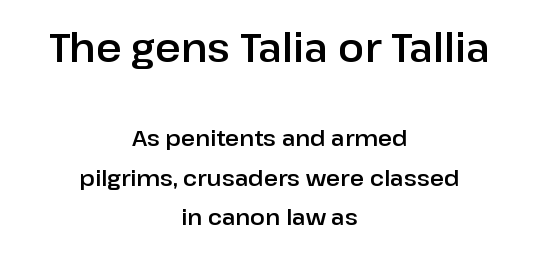
The image shows 39 px sans-serif type, upright; set centered, line spacing 1.81x, normal letter spacing, not underlined; the first (top) block is 1.77x larger; low stroke contrast and a medium x-height.
